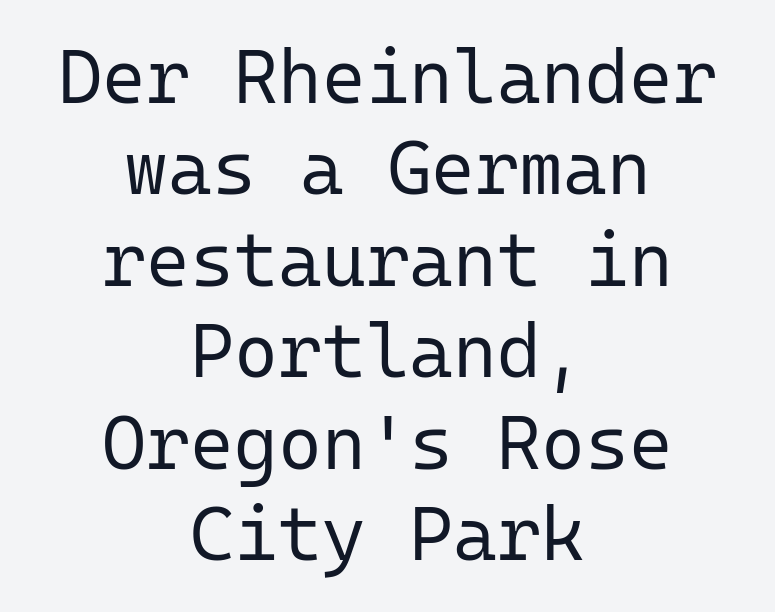
The image shows 75 px regular-weight sans-serif type, upright, monospaced; set centered, line spacing 1.22x, normal letter spacing, not underlined; low stroke contrast and a medium x-height.
